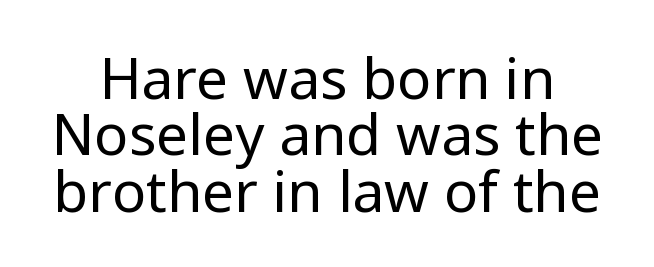
The image shows 57 px regular-weight sans-serif type, upright; set tight line spacing (0.99x), normal letter spacing, not underlined; low stroke contrast and a medium x-height.
